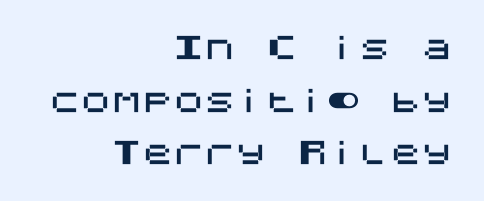
Q: Is the text italic (slanted)? A: No, it is upright.
Q: Is the typeface a serif or a sans-serif typeface? A: Sans-serif.
Q: Is the text underlined? A: No.
Q: How is the paragraph aligned? A: Right-aligned.
Q: Is the spacing between letters normal or unusually wide? A: Normal.
Q: Is the spacing between lines tight, normal or loose? A: Normal.
Q: Width (condensed, normal, or wide)? A: Normal.
Q: Stroke contrast? A: Medium.
Q: x-height? A: Large.
